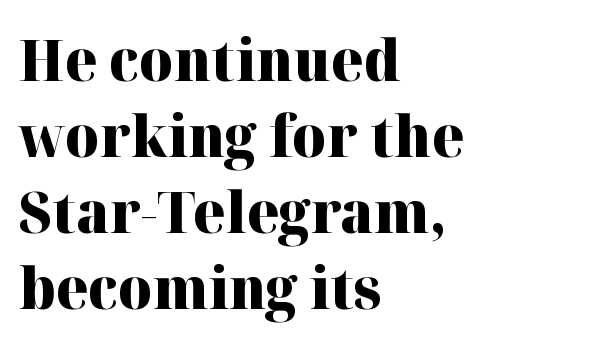
The image shows 58 px heavy serif type, upright; set left-aligned, normal line spacing (1.31x), normal letter spacing, not underlined; high stroke contrast and a medium x-height.
